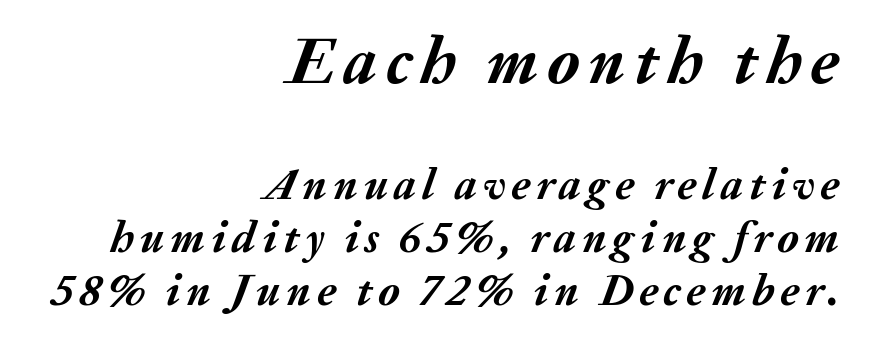
The image shows 66 px semibold type, italic (leaning right); set right-aligned, line spacing 1.2x, not underlined; the first (top) block is 1.5x larger; medium stroke contrast and a medium x-height.
